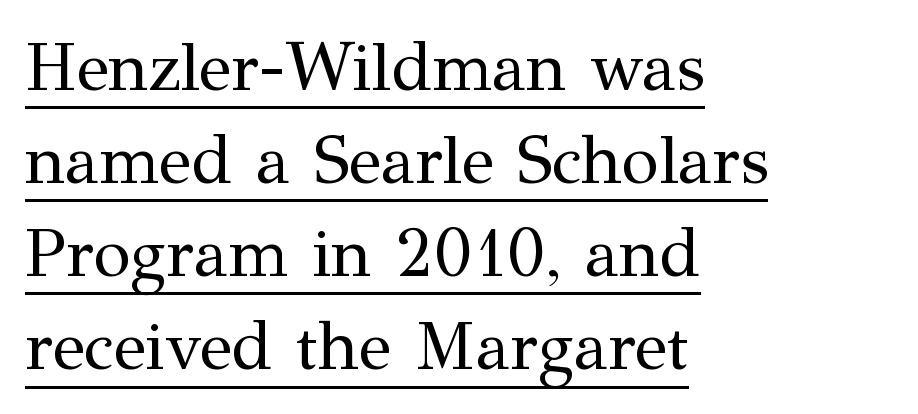
Regarding leading, the lines here are spaced in the standard way. Think of a printed novel: that variable character pitch is what you see here. The letters sit at their default tracking, neither squeezed nor spread. You can see a thin bar hugging the bottom of the glyphs.
